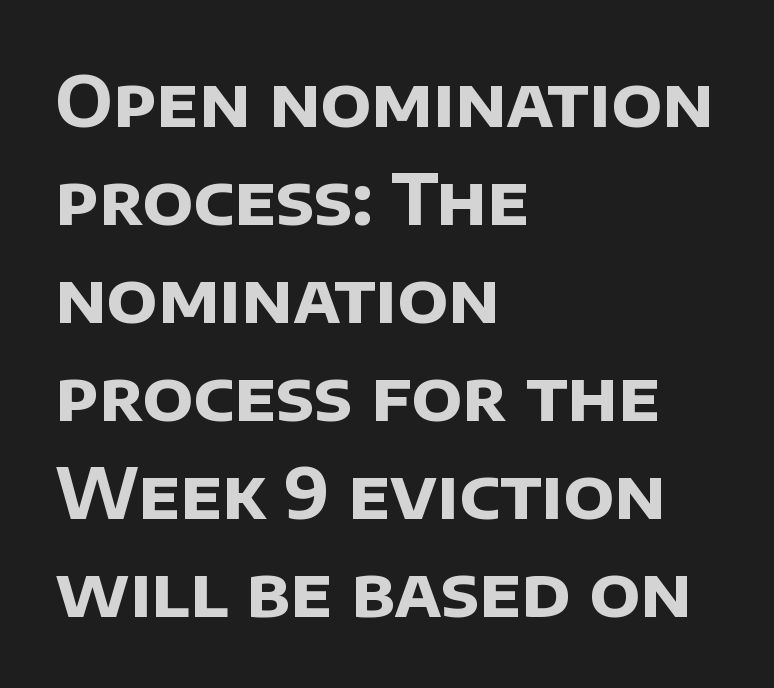
{"serif": "no", "bold": "yes", "weight": "bold", "width": "normal", "stroke_contrast": "low", "x_height": "large", "monospaced": "no", "underline": "no", "align": "left", "line_spacing": "normal", "line_spacing_ratio": 1.42, "letter_spacing": "normal", "letter_spacing_em": 0.0, "glyph_px": 69}
